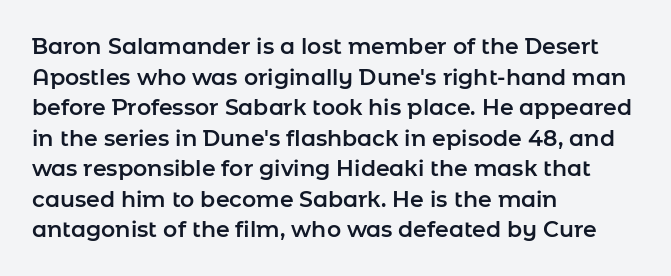
The image shows 22 px text type, upright; set left-aligned, normal line spacing (1.39x), normal letter spacing, not underlined.
